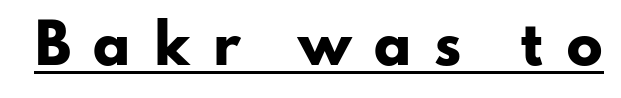
The image shows 54 px heavy, wide sans-serif type, upright; set unusually wide letter spacing (+0.4 em), underlined; low stroke contrast and a small x-height.
